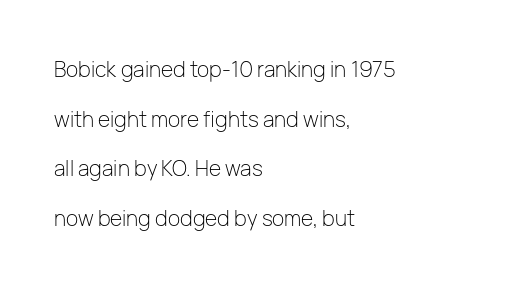
Q: Is the text bold? A: No.
Q: Is the text italic (slanted)? A: No, it is upright.
Q: Is the text underlined? A: No.
Q: How is the paragraph aligned? A: Left-aligned.
Q: Is the spacing between letters normal or unusually wide? A: Normal.
Q: Is the spacing between lines tight, normal or loose? A: Loose.
